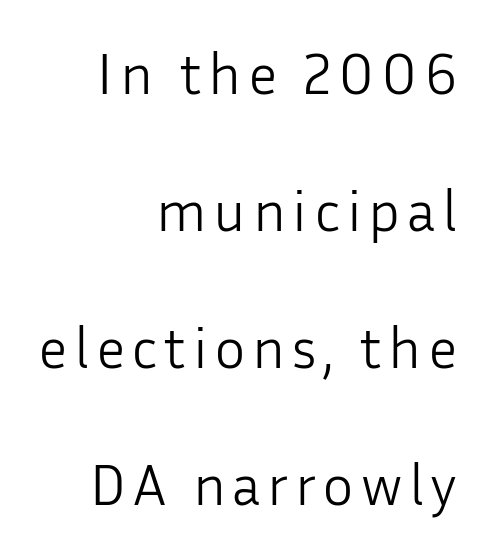
The image shows 59 px light sans-serif type, upright; set right-aligned, loose line spacing (2.32x), not underlined; low stroke contrast and a medium x-height.
